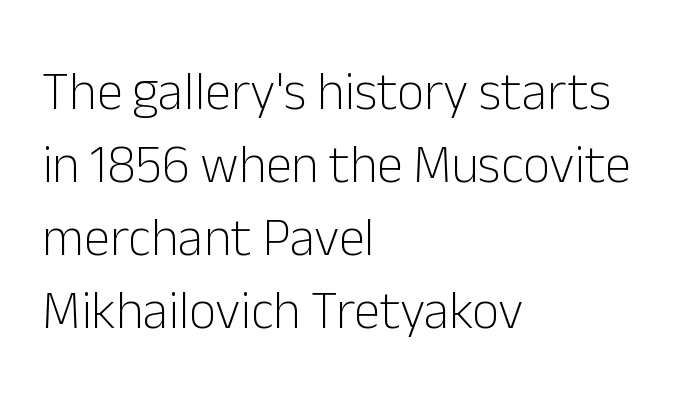
The image shows 53 px light sans-serif type, upright; set left-aligned, normal line spacing (1.38x), normal letter spacing, not underlined; low stroke contrast and a medium x-height.
